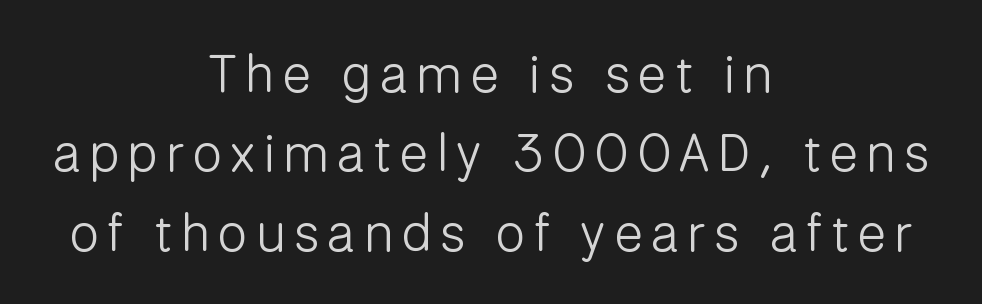
{"serif": "no", "italic": "no", "bold": "no", "weight": "light", "width": "normal", "stroke_contrast": "low", "x_height": "medium", "monospaced": "no", "underline": "no", "align": "center", "line_spacing": "normal", "line_spacing_ratio": 1.5, "glyph_px": 53}
